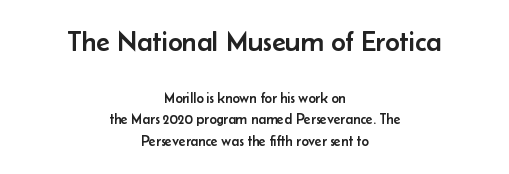
Q: Is the text italic (slanted)? A: No, it is upright.
Q: Is the typeface a serif or a sans-serif typeface? A: Sans-serif.
Q: Is the text underlined? A: No.
Q: How is the paragraph aligned? A: Centered.
Q: Is the spacing between letters normal or unusually wide? A: Normal.
Q: Is the spacing between lines tight, normal or loose? A: Normal.
Q: Which block of text is set in a larger size, the first (top) or the second (bottom)? A: The first (top) one.
Q: Width (condensed, normal, or wide)? A: Normal.
Q: Stroke contrast? A: Low.
Q: x-height? A: Small.
Q: Monospaced? A: No.
